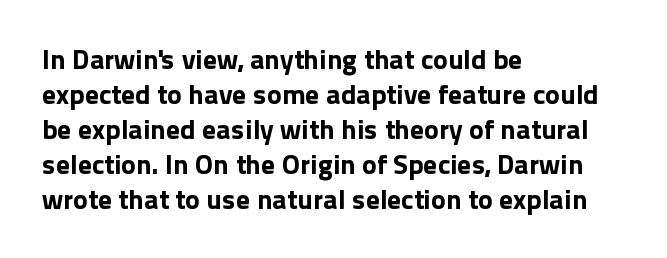
Q: Is the text bold? A: Yes.
Q: Is the text italic (slanted)? A: No, it is upright.
Q: Is the typeface a serif or a sans-serif typeface? A: Sans-serif.
Q: Is the text underlined? A: No.
Q: How is the paragraph aligned? A: Left-aligned.
Q: Is the spacing between letters normal or unusually wide? A: Normal.
Q: Is the spacing between lines tight, normal or loose? A: Normal.
Q: Width (condensed, normal, or wide)? A: Normal.
Q: x-height? A: Medium.
Q: Monospaced? A: No.
